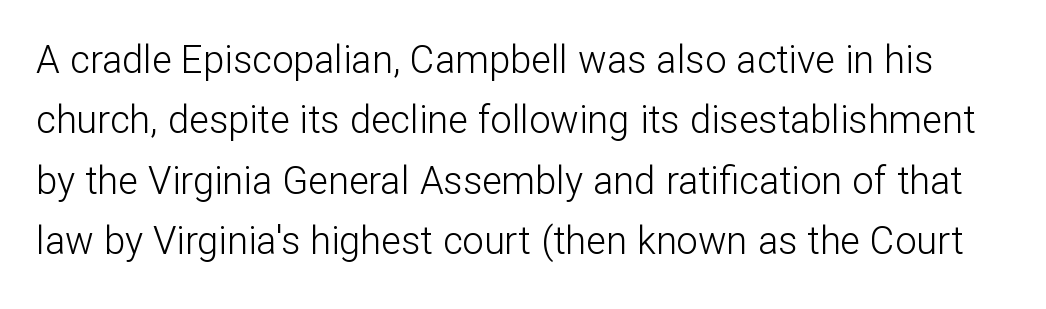
{"serif": "no", "italic": "no", "bold": "no", "weight": "light", "width": "normal", "stroke_contrast": "low", "x_height": "medium", "monospaced": "no", "underline": "no", "line_spacing": "normal", "line_spacing_ratio": 1.59, "letter_spacing": "normal", "letter_spacing_em": 0.0, "glyph_px": 38}
